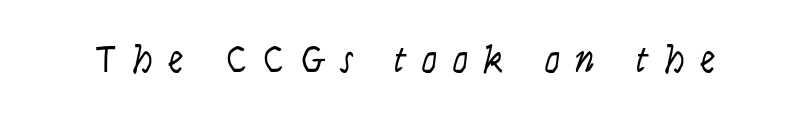
Q: Is the text bold? A: No.
Q: Is the text italic (slanted)? A: Yes.
Q: Is the typeface a serif or a sans-serif typeface? A: Sans-serif.
Q: Is the text underlined? A: No.
Q: Is the spacing between letters normal or unusually wide? A: Unusually wide.
Q: Width (condensed, normal, or wide)? A: Condensed.
Q: Stroke contrast? A: Low.
Q: x-height? A: Large.
Q: Monospaced? A: No.
